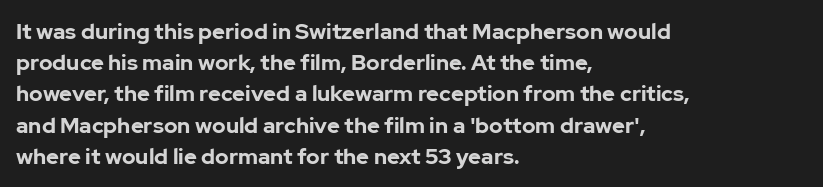
In CSS terms this would be text-align: left. Baseline-to-baseline distance is the conventional proportion of letter height. Notice how the stems are strictly vertical — no italics here. The space beneath each line is pristine and unruled. Spacing between characters is what you'd get straight out of the box. The passage shown is emphatically bold.
